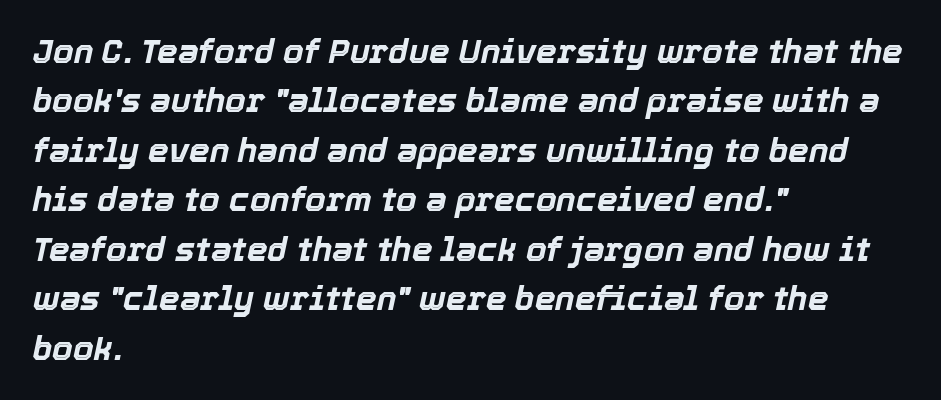
Q: Is the text bold? A: Yes.
Q: Is the text italic (slanted)? A: Yes, it leans right by about 12 degrees.
Q: Is the text underlined? A: No.
Q: How is the paragraph aligned? A: Left-aligned.
Q: Is the spacing between letters normal or unusually wide? A: Normal.
Q: Is the spacing between lines tight, normal or loose? A: Normal.
Q: Width (condensed, normal, or wide)? A: Normal.
Q: x-height? A: Medium.
Q: Monospaced? A: No.
